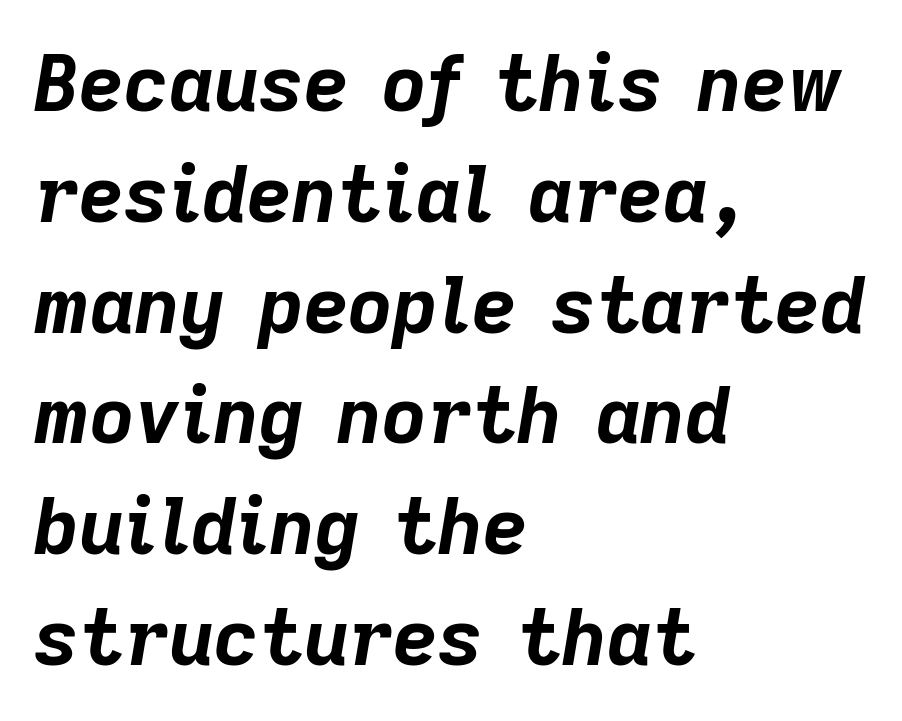
Q: Is the text bold? A: Yes.
Q: Is the text italic (slanted)? A: Yes, it leans right by about 9 degrees.
Q: Is the text underlined? A: No.
Q: How is the paragraph aligned? A: Left-aligned.
Q: Is the spacing between letters normal or unusually wide? A: Normal.
Q: Is the spacing between lines tight, normal or loose? A: Normal.
Q: Width (condensed, normal, or wide)? A: Normal.
Q: Stroke contrast? A: Low.
Q: x-height? A: Medium.
Q: Monospaced? A: No.
